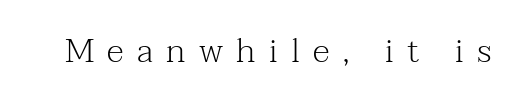
{"serif": "yes", "italic": "no", "bold": "no", "weight": "light", "width": "normal", "stroke_contrast": "medium", "x_height": "medium", "monospaced": "no", "underline": "no", "letter_spacing": "wide", "letter_spacing_em": 0.39, "glyph_px": 34}
